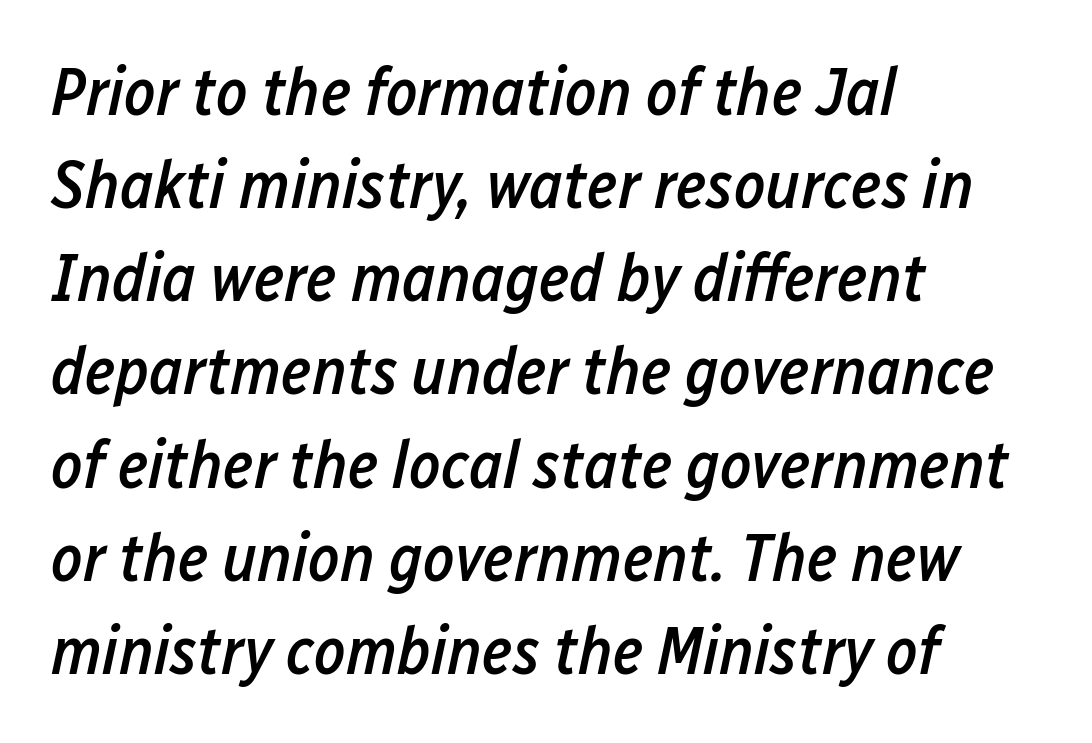
Is the type bold? Partly — it's a semibold, heavier than regular but not fully bold. Looks like regular typesetting: each glyph gets only the width it needs. Is the type slanted? Yes — the strokes lean at a clear angle. Decoration check: the copy has no underline.
